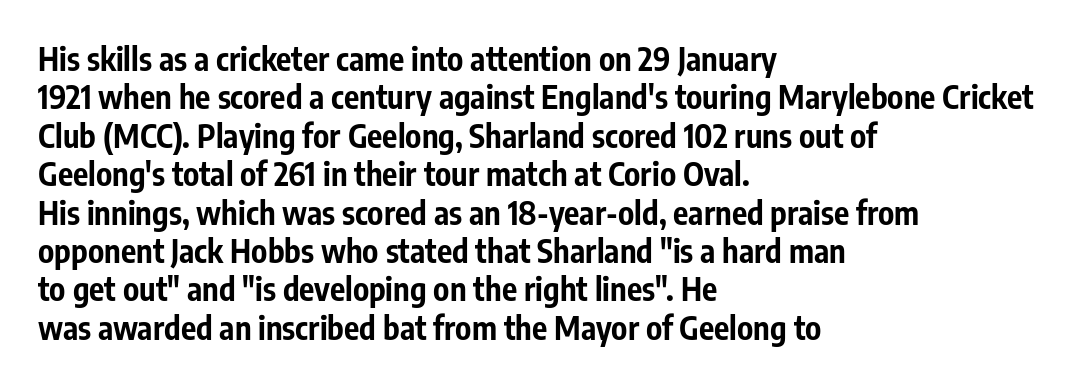
The image shows 32 px bold, condensed sans-serif type, upright; set left-aligned, line spacing 1.2x, normal letter spacing, not underlined; low stroke contrast and a medium x-height.
